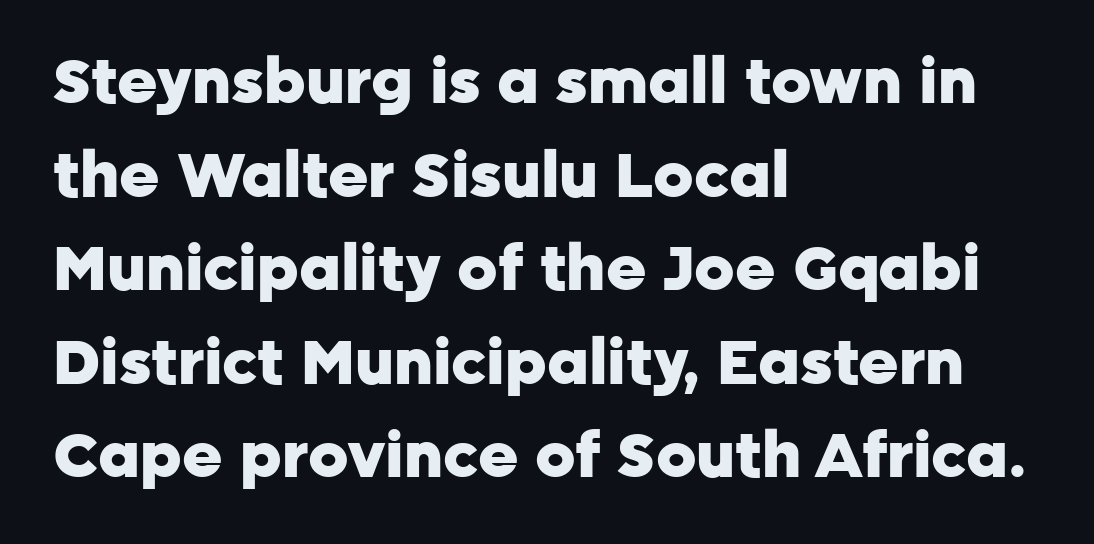
{"serif": "no", "italic": "no", "bold": "yes", "weight": "heavy", "width": "normal", "stroke_contrast": "low", "x_height": "medium", "monospaced": "no", "underline": "no", "align": "left", "line_spacing": "normal", "line_spacing_ratio": 1.51, "letter_spacing": "normal", "letter_spacing_em": 0.0, "glyph_px": 62}
